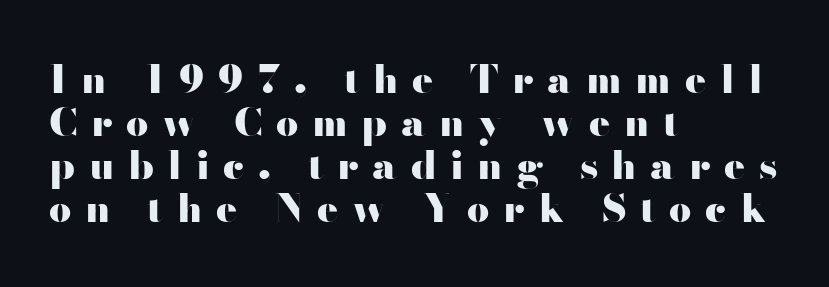
The image shows 39 px heavy, wide sans-serif type, upright; set left-aligned, tight line spacing (1.1x), unusually wide letter spacing (+0.35 em), not underlined; high stroke contrast and a small x-height.
